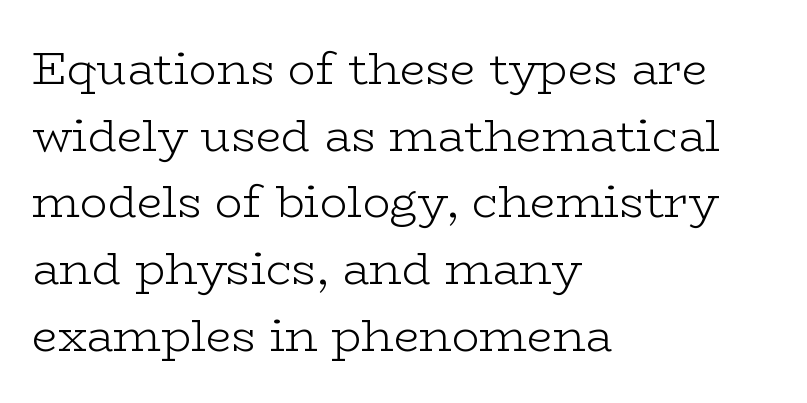
The image shows 46 px light, wide serif type, upright; set left-aligned, normal line spacing (1.45x), normal letter spacing, not underlined; low stroke contrast and a medium x-height.
